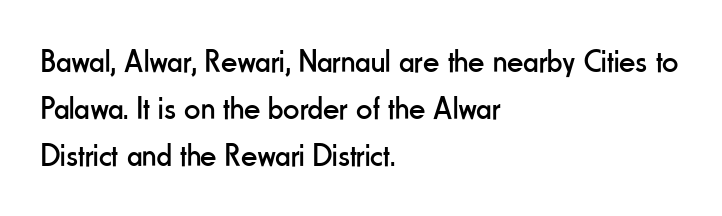
The image shows 32 px regular-weight, condensed sans-serif type, upright; set left-aligned, normal line spacing (1.47x), normal letter spacing, not underlined; low stroke contrast and a small x-height.
